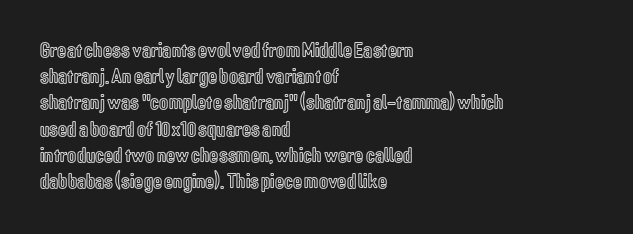
{"italic": "no", "underline": "no", "align": "left", "line_spacing": "normal", "line_spacing_ratio": 1.25, "letter_spacing": "normal", "letter_spacing_em": 0.0, "glyph_px": 21}
